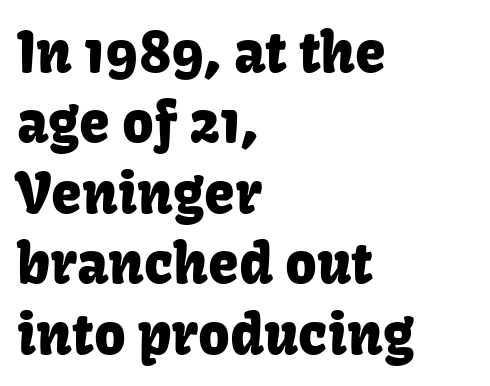
The image shows 55 px sans-serif type, upright; set left-aligned, normal line spacing (1.28x), normal letter spacing, not underlined; low stroke contrast and a medium x-height.
